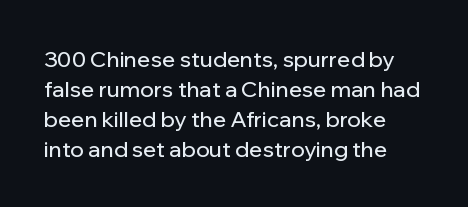
Q: Is the text italic (slanted)? A: No, it is upright.
Q: Is the text underlined? A: No.
Q: How is the paragraph aligned? A: Left-aligned.
Q: Is the spacing between letters normal or unusually wide? A: Normal.
Q: Is the spacing between lines tight, normal or loose? A: Normal.
